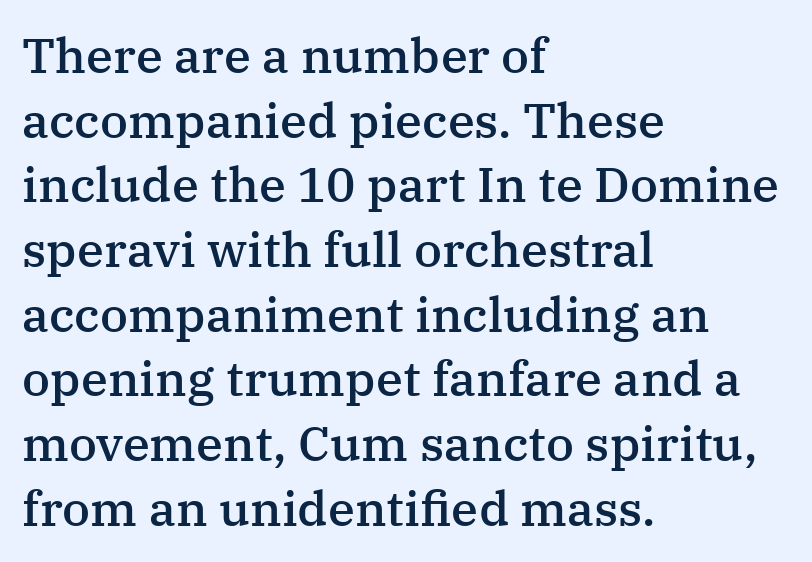
This is roman type, the default non-slanted kind. Default kerning and tracking; the words read as compact shapes. Do the characters align in a grid? No, the font is proportional. The typesetter chose a ragged-right arrangement here.
